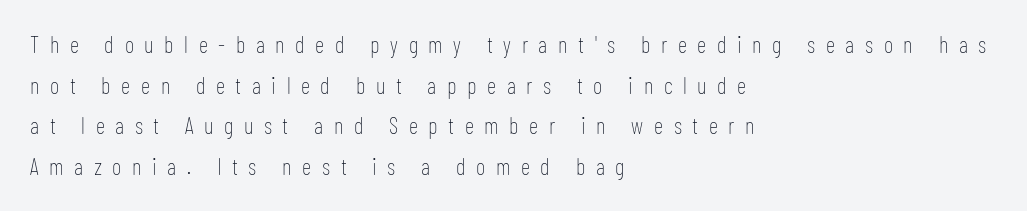
The image shows 23 px text type, upright; set left-aligned, line spacing 1.77x, unusually wide letter spacing (+0.46 em), not underlined.
